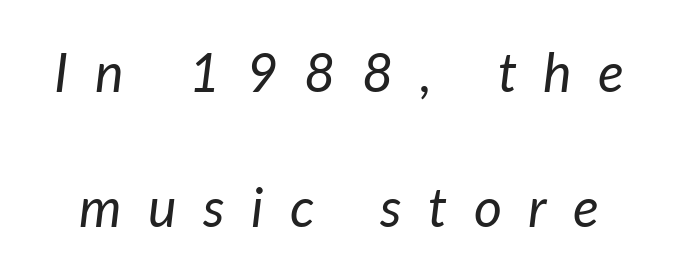
The image shows 54 px regular-weight type, italic (leaning right); set loose line spacing (2.5x), unusually wide letter spacing (+0.49 em), not underlined; low stroke contrast and a medium x-height.
